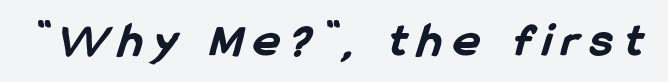
Q: Is the text bold? A: Yes.
Q: Is the typeface a serif or a sans-serif typeface? A: Sans-serif.
Q: Is the text underlined? A: No.
Q: Is the spacing between letters normal or unusually wide? A: Unusually wide.
Q: Width (condensed, normal, or wide)? A: Condensed.
Q: Stroke contrast? A: Low.
Q: x-height? A: Medium.
Q: Monospaced? A: No.
